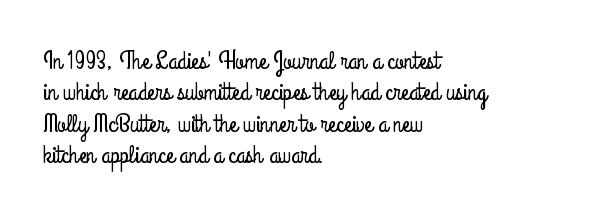
{"underline": "no", "align": "left", "line_spacing_ratio": 1.21, "letter_spacing": "normal", "letter_spacing_em": 0.0, "glyph_px": 26}
